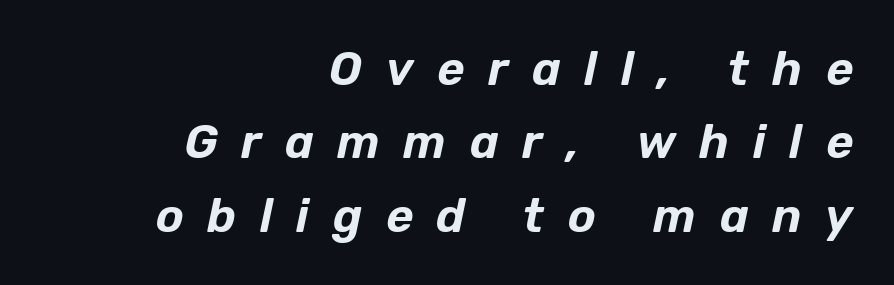
{"italic": "yes", "lean": "right", "slant_degrees": 12, "width": "normal", "stroke_contrast": "low", "x_height": "medium", "monospaced": "no", "underline": "no", "align": "right", "line_spacing": "normal", "line_spacing_ratio": 1.56, "letter_spacing": "wide", "letter_spacing_em": 0.5, "glyph_px": 47}
